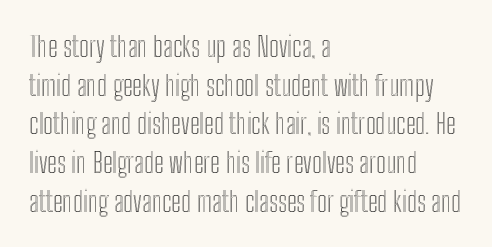
Short and long lines alike share a common starting point at left. Default kerning and tracking; the words read as compact shapes. Words float on clear page, feet unadorned. Varying glyph widths throughout — classic text-font behaviour. Posture: upright roman.
